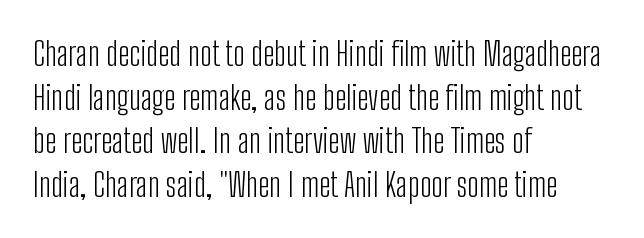
The image shows 33 px light, condensed sans-serif type, upright; set left-aligned, normal line spacing (1.32x), normal letter spacing, not underlined; low stroke contrast and a medium x-height.
